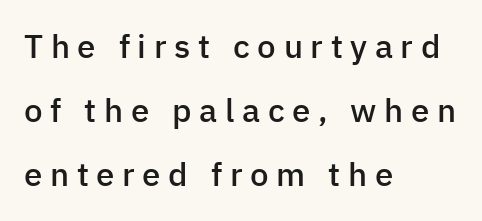
Q: Is the text bold? A: Semi-bold.
Q: Is the text italic (slanted)? A: No, it is upright.
Q: Is the typeface a serif or a sans-serif typeface? A: Sans-serif.
Q: Is the text underlined? A: No.
Q: How is the paragraph aligned? A: Left-aligned.
Q: Is the spacing between letters normal or unusually wide? A: Unusually wide.
Q: Is the spacing between lines tight, normal or loose? A: Loose.
Q: Width (condensed, normal, or wide)? A: Normal.
Q: Stroke contrast? A: Low.
Q: x-height? A: Medium.
Q: Monospaced? A: No.
